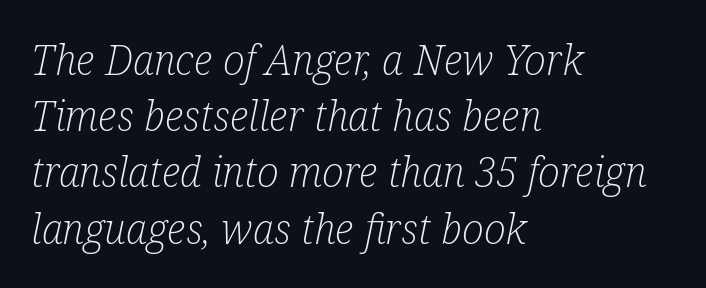
Q: Is the text bold? A: No.
Q: Is the text italic (slanted)? A: Yes, it leans right by about 12 degrees.
Q: Is the typeface a serif or a sans-serif typeface? A: Serif.
Q: Is the text underlined? A: No.
Q: How is the paragraph aligned? A: Left-aligned.
Q: Is the spacing between letters normal or unusually wide? A: Normal.
Q: Is the spacing between lines tight, normal or loose? A: Normal.
Q: Width (condensed, normal, or wide)? A: Condensed.
Q: Stroke contrast? A: Low.
Q: x-height? A: Medium.
Q: Monospaced? A: No.
